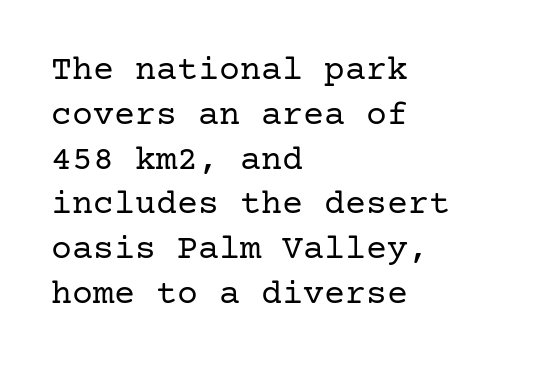
The image shows 35 px regular-weight serif type, upright; set left-aligned, normal line spacing (1.28x), normal letter spacing, not underlined; low stroke contrast and a medium x-height.
